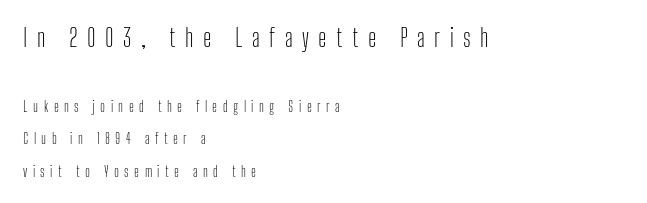
Q: Is the text bold? A: No.
Q: Is the text italic (slanted)? A: No, it is upright.
Q: Is the text underlined? A: No.
Q: How is the paragraph aligned? A: Left-aligned.
Q: Is the spacing between letters normal or unusually wide? A: Unusually wide.
Q: Is the spacing between lines tight, normal or loose? A: Loose.
Q: Which block of text is set in a larger size, the first (top) or the second (bottom)? A: The first (top) one.
